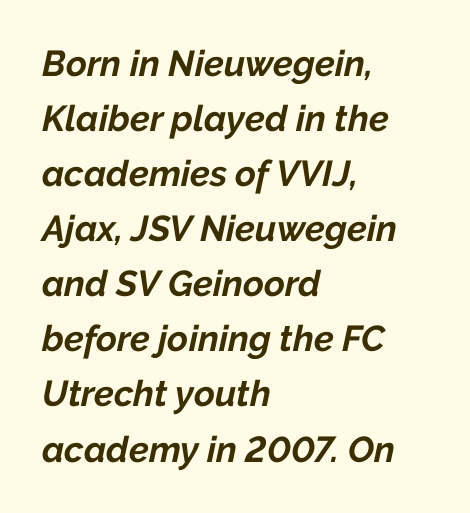
The space directly below the letters is spotless. Each letter keeps its own natural width here, so spacing adapts to shape. Every letter is thick-stroked: bold, no question. Compared with typical paragraphs, the rows here are spaced about the same. Slant detected: the letters are inclined.
